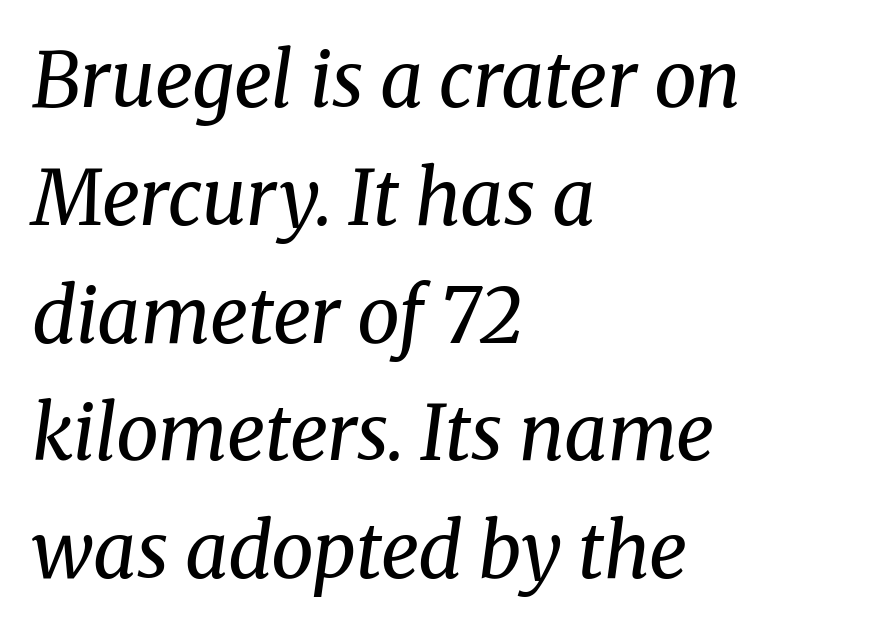
Rule under the text: the space is simply empty. In terms of leading, this rendering sits right in the middle. Yep, that's italic — everything's leaning. Each letter keeps its own natural width here, so spacing adapts to shape. The face looks like a standard text weight, possibly lighter.
